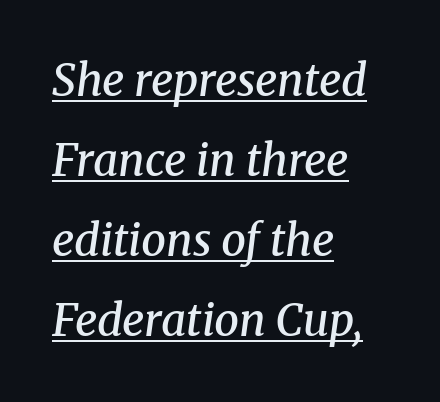
The image shows 44 px semibold serif type, italic (leaning right); set left-aligned, line spacing 1.82x, normal letter spacing, underlined; medium stroke contrast and a medium x-height.
